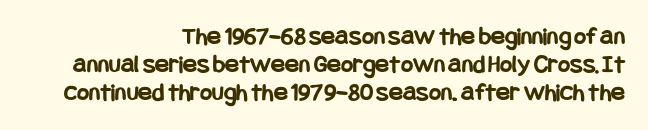
The image shows 26 px bold type, upright; set right-aligned, tight line spacing (1.08x), normal letter spacing, not underlined.
